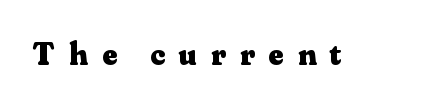
Q: Is the text bold? A: Yes.
Q: Is the text italic (slanted)? A: No, it is upright.
Q: Is the typeface a serif or a sans-serif typeface? A: Serif.
Q: Is the text underlined? A: No.
Q: Is the spacing between letters normal or unusually wide? A: Unusually wide.
Q: Width (condensed, normal, or wide)? A: Normal.
Q: Stroke contrast? A: Medium.
Q: x-height? A: Small.
Q: Monospaced? A: No.
